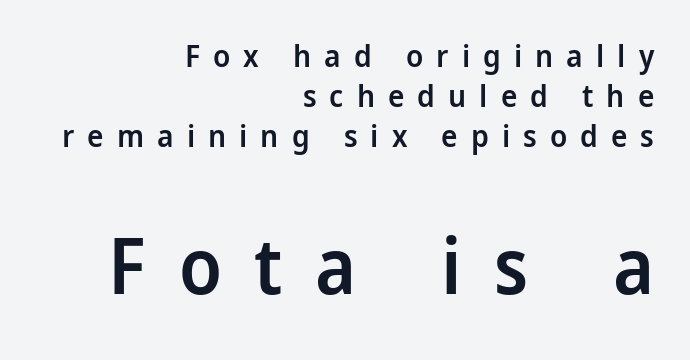
The image shows 77 px semibold, condensed sans-serif type, upright; set right-aligned, normal line spacing (1.29x), unusually wide letter spacing (+0.42 em), not underlined; the second (bottom) block is 2.48x larger; low stroke contrast and a large x-height.
